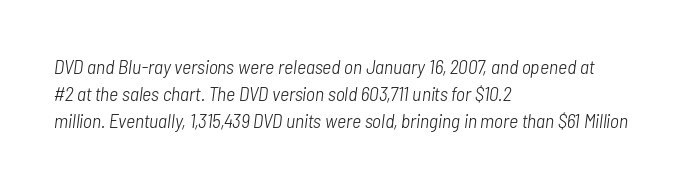
Q: Is the text bold? A: No.
Q: Is the text italic (slanted)? A: Yes, it leans right by about 7 degrees.
Q: Is the text underlined? A: No.
Q: How is the paragraph aligned? A: Left-aligned.
Q: Is the spacing between letters normal or unusually wide? A: Normal.
Q: Is the spacing between lines tight, normal or loose? A: Normal.
